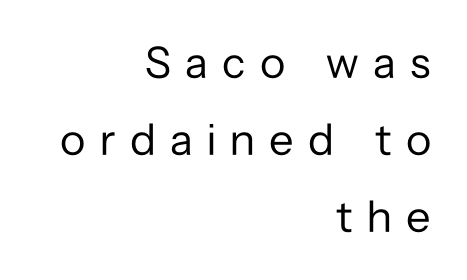
This is not heavy type; no bold has been used. The type family on display is of the sans-serif kind. Descender tails drop into unmarked territory. If you drew a line through each stem, it would be perfectly vertical.
